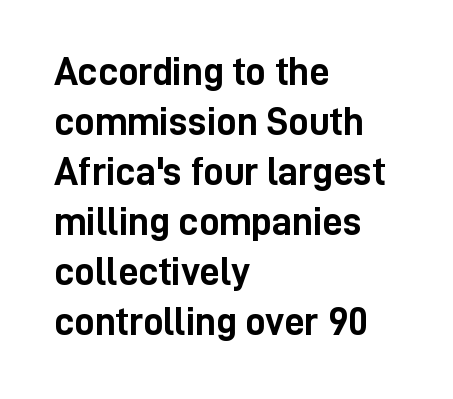
{"serif": "no", "italic": "no", "bold": "yes", "weight": "semibold", "width": "condensed", "stroke_contrast": "low", "x_height": "medium", "monospaced": "no", "underline": "no", "align": "left", "line_spacing": "normal", "line_spacing_ratio": 1.25, "letter_spacing": "normal", "letter_spacing_em": 0.0, "glyph_px": 40}
